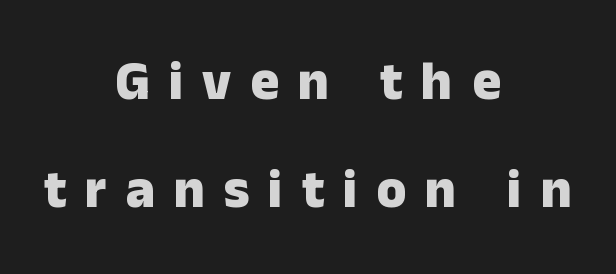
The image shows 54 px heavy sans-serif type, upright; set centered, loose line spacing (2.0x), unusually wide letter spacing (+0.35 em), not underlined; low stroke contrast and a medium x-height.
